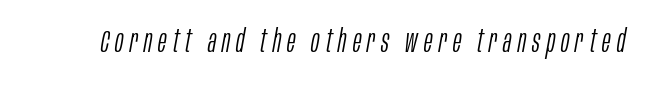
Each letter keeps its own natural width here, so spacing adapts to shape. The face looks like a standard text weight, possibly lighter. Words float on clear page, feet unadorned. Posture: slanted.
